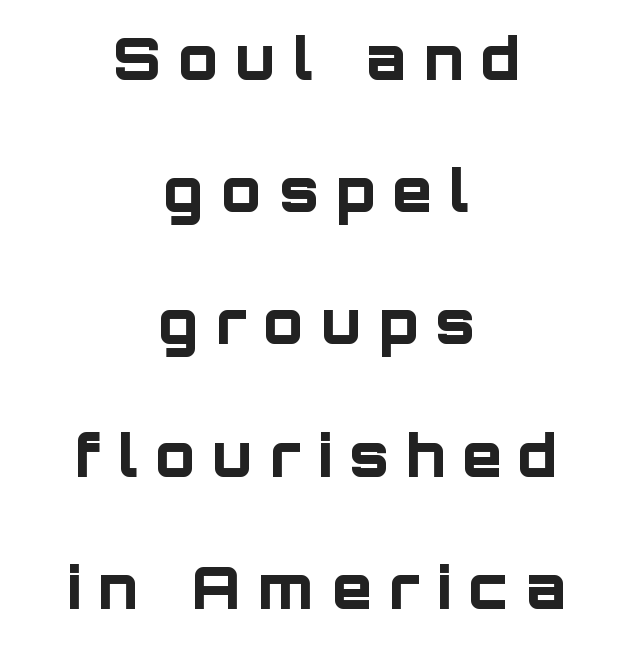
The image shows 58 px bold sans-serif type, upright; set centered, loose line spacing (2.28x), unusually wide letter spacing (+0.3 em), not underlined; low stroke contrast and a large x-height.
